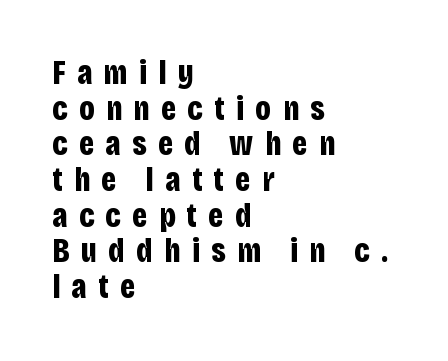
Q: Is the text bold? A: Yes.
Q: Is the text italic (slanted)? A: No, it is upright.
Q: Is the typeface a serif or a sans-serif typeface? A: Sans-serif.
Q: Is the text underlined? A: No.
Q: How is the paragraph aligned? A: Left-aligned.
Q: Is the spacing between letters normal or unusually wide? A: Unusually wide.
Q: Is the spacing between lines tight, normal or loose? A: Tight.
Q: Width (condensed, normal, or wide)? A: Condensed.
Q: Stroke contrast? A: Low.
Q: x-height? A: Large.
Q: Monospaced? A: No.
